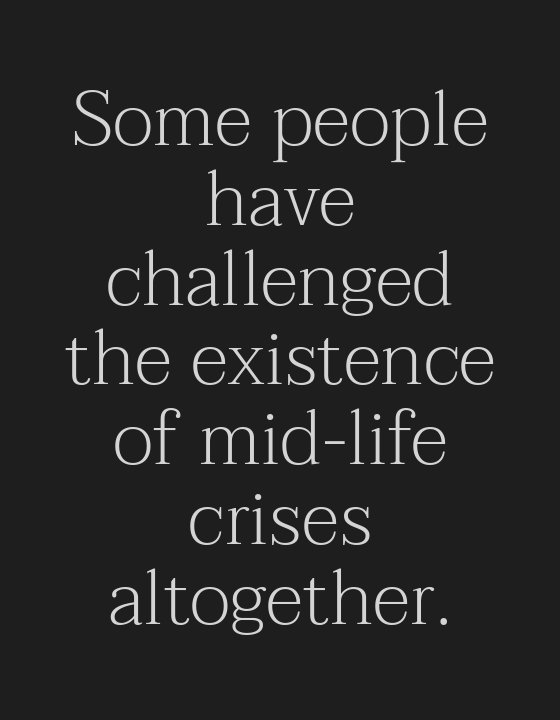
{"serif": "yes", "italic": "no", "bold": "no", "weight": "light", "width": "normal", "stroke_contrast": "medium", "x_height": "medium", "monospaced": "no", "underline": "no", "align": "center", "line_spacing": "tight", "line_spacing_ratio": 1.05, "letter_spacing": "normal", "letter_spacing_em": 0.0, "glyph_px": 76}
